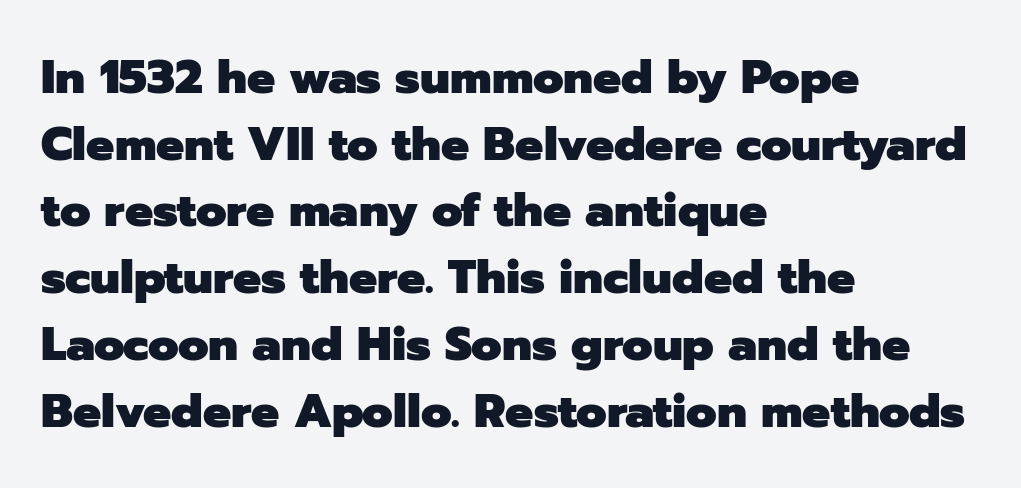
Q: Is the text bold? A: Yes.
Q: Is the text italic (slanted)? A: No, it is upright.
Q: Is the typeface a serif or a sans-serif typeface? A: Sans-serif.
Q: Is the text underlined? A: No.
Q: How is the paragraph aligned? A: Left-aligned.
Q: Is the spacing between letters normal or unusually wide? A: Normal.
Q: Is the spacing between lines tight, normal or loose? A: Normal.
Q: Width (condensed, normal, or wide)? A: Normal.
Q: Stroke contrast? A: Low.
Q: x-height? A: Medium.
Q: Monospaced? A: No.
